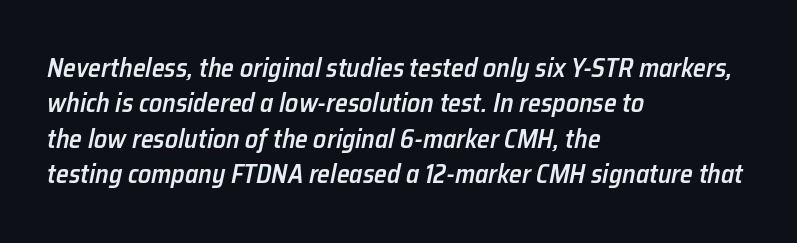
Q: Is the text bold? A: Semi-bold.
Q: Is the text italic (slanted)? A: Yes, it leans right by about 12 degrees.
Q: Is the text underlined? A: No.
Q: How is the paragraph aligned? A: Left-aligned.
Q: Is the spacing between letters normal or unusually wide? A: Normal.
Q: Is the spacing between lines tight, normal or loose? A: Normal.
